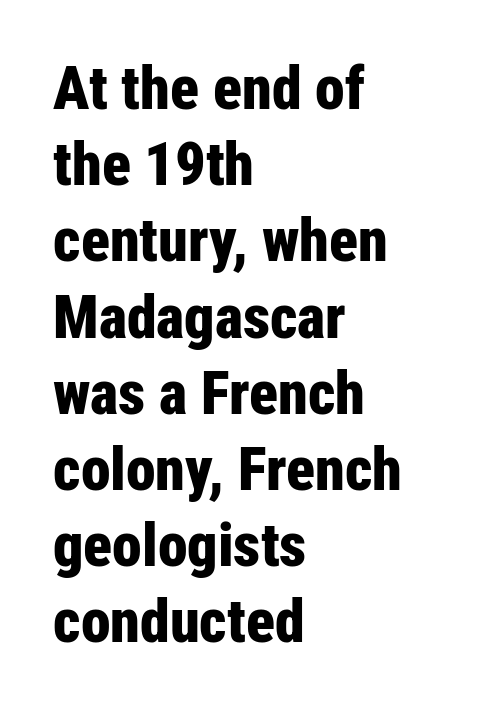
The image shows 60 px bold, condensed sans-serif type, upright; set left-aligned, normal line spacing (1.27x), normal letter spacing, not underlined; low stroke contrast and a medium x-height.
